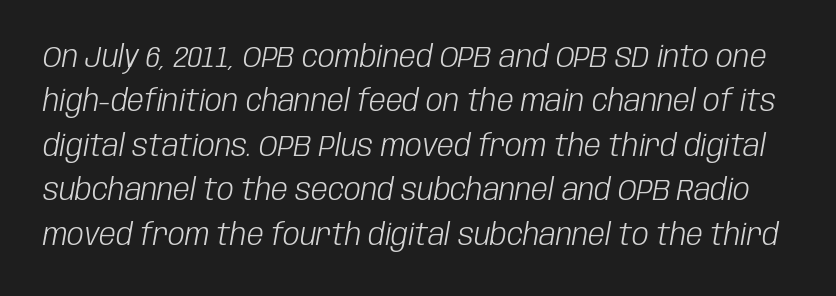
Q: Is the text bold? A: No.
Q: Is the text italic (slanted)? A: Yes, it leans right by about 10 degrees.
Q: Is the text underlined? A: No.
Q: Is the spacing between letters normal or unusually wide? A: Normal.
Q: Is the spacing between lines tight, normal or loose? A: Normal.
Q: Width (condensed, normal, or wide)? A: Condensed.
Q: Stroke contrast? A: Low.
Q: x-height? A: Large.
Q: Monospaced? A: No.
